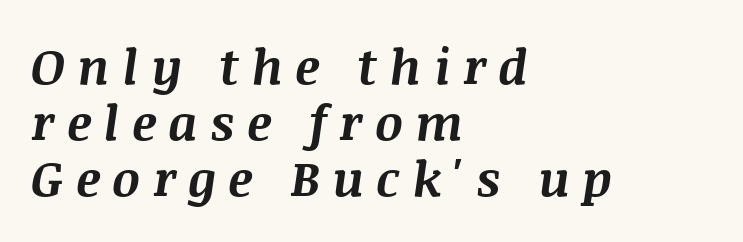
Q: Is the text bold? A: Yes.
Q: Is the text italic (slanted)? A: Yes, it leans right by about 8 degrees.
Q: Is the text underlined? A: No.
Q: How is the paragraph aligned? A: Left-aligned.
Q: Is the spacing between letters normal or unusually wide? A: Unusually wide.
Q: Is the spacing between lines tight, normal or loose? A: Tight.
Q: Width (condensed, normal, or wide)? A: Normal.
Q: Stroke contrast? A: Medium.
Q: x-height? A: Large.
Q: Monospaced? A: No.
